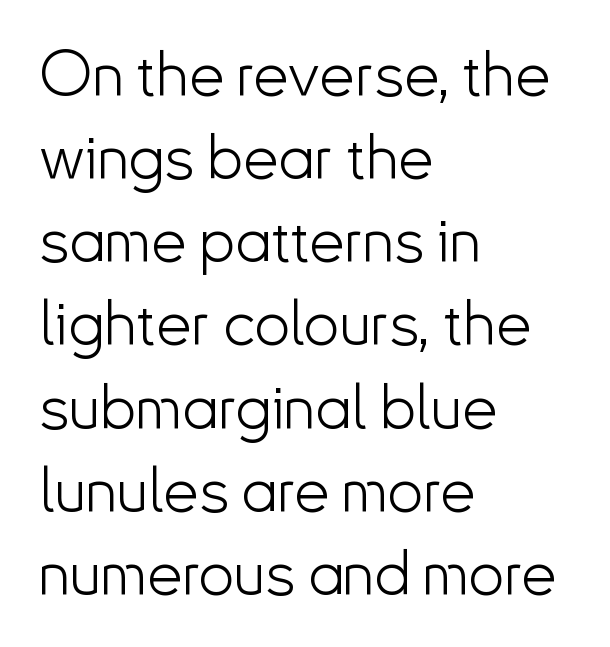
The image shows 63 px light sans-serif type, upright; set left-aligned, normal line spacing (1.32x), normal letter spacing, not underlined; low stroke contrast and a small x-height.
